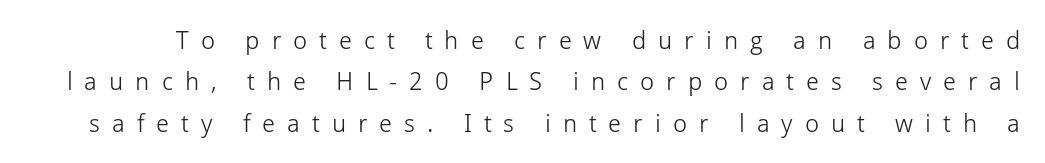
{"italic": "no", "bold": "no", "underline": "no", "line_spacing": "normal", "line_spacing_ratio": 1.66, "letter_spacing": "wide", "letter_spacing_em": 0.48, "glyph_px": 25}
